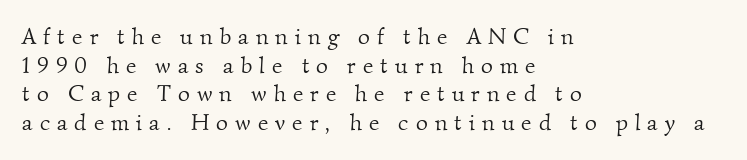
No letter is thick-stroked: the sample isn't bold. Unmarked baselines from the first word to the last. Inter-character spacing is expanded well beyond the font's built-in metrics. Compared with typical paragraphs, the rows here are spaced about the same. Leftover space on each line is placed entirely after the last word.
